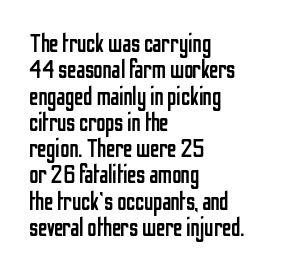
The image shows 26 px text type, upright; set left-aligned, tight line spacing (1.01x), normal letter spacing, not underlined.
